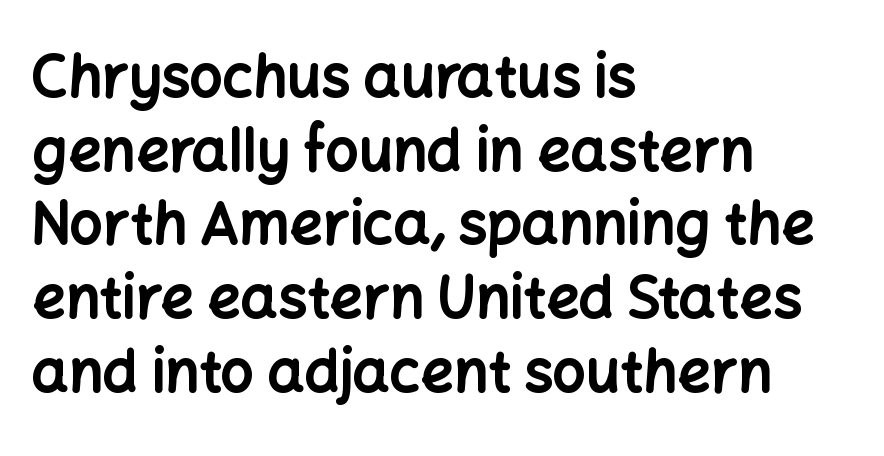
I'd call this a sans setting — the letters go barefoot. The face used here is proportionally spaced, like ordinary book or web type. Does the weight exceed regular? Yes, all the way to bold. The rendering anchors every line to the left-hand side. Students, observe: this is what conventionally led text looks like.
